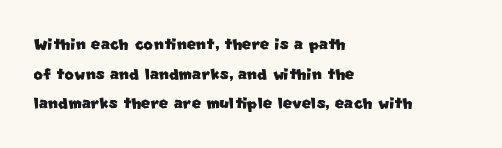
{"underline": "no", "align": "left", "line_spacing": "normal", "line_spacing_ratio": 1.48, "letter_spacing": "normal", "letter_spacing_em": 0.0, "glyph_px": 20}
